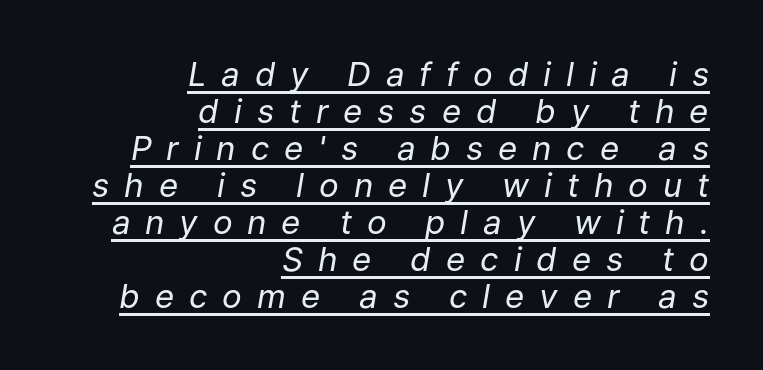
The leading is snug, giving the passage a crowded texture. Underlined type. This is not heavy type; no bold has been used. If you drew a line through each stem, it would be angled.
